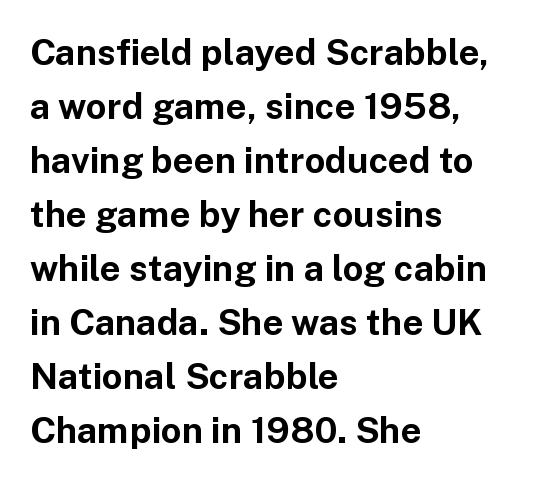
Q: Is the text bold? A: Yes.
Q: Is the text italic (slanted)? A: No, it is upright.
Q: Is the typeface a serif or a sans-serif typeface? A: Sans-serif.
Q: Is the text underlined? A: No.
Q: How is the paragraph aligned? A: Left-aligned.
Q: Is the spacing between letters normal or unusually wide? A: Normal.
Q: Is the spacing between lines tight, normal or loose? A: Normal.
Q: Width (condensed, normal, or wide)? A: Normal.
Q: Stroke contrast? A: Low.
Q: x-height? A: Medium.
Q: Monospaced? A: No.
